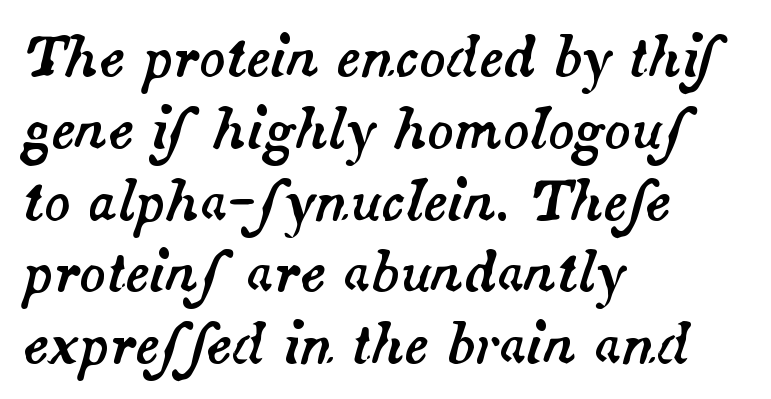
Q: Is the text italic (slanted)? A: Yes, it leans right by about 14 degrees.
Q: Is the text underlined? A: No.
Q: How is the paragraph aligned? A: Left-aligned.
Q: Is the spacing between letters normal or unusually wide? A: Normal.
Q: Is the spacing between lines tight, normal or loose? A: Normal.
Q: Width (condensed, normal, or wide)? A: Normal.
Q: Stroke contrast? A: Medium.
Q: x-height? A: Small.
Q: Monospaced? A: No.
